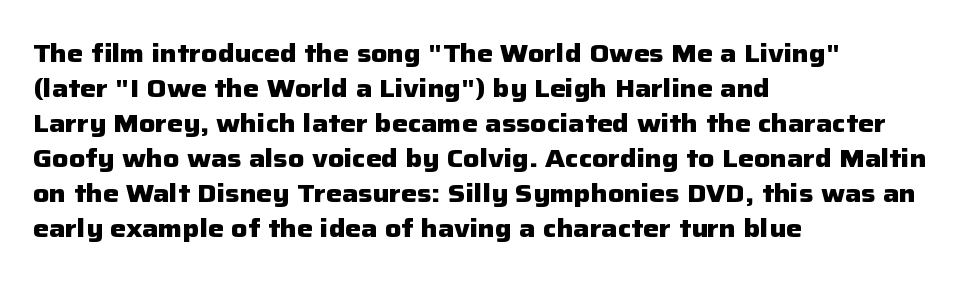
Nope, not italic — everything's standing straight. Regular leading. Teacher's note: observe the even left margin — that is flush-left alignment. The space beneath each line is pristine and unruled. Glyph-to-glyph distance matches everyday printed text.
